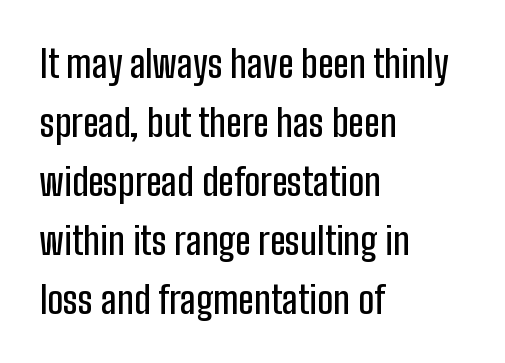
Every row of glyphs begins at an identical x-position on the left. Tracking value appears to be zero — textbook default spacing. Spacing verdict: proportional, widths tailored to each character. Note: no serifs on the glyphs. Every stem runs plumb, perpendicular to the baseline. The string is rendered with underlining switched off.
